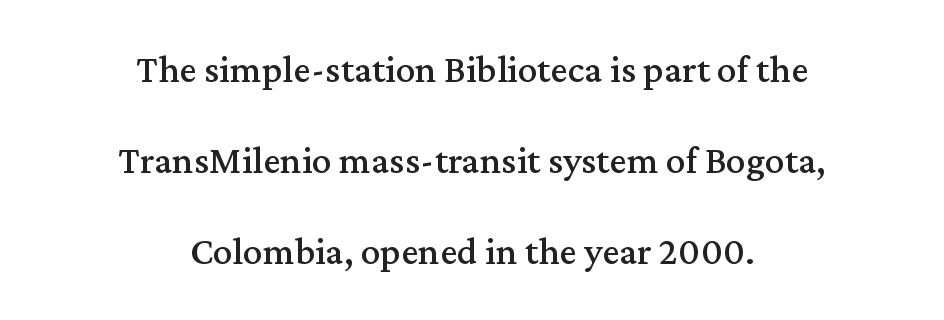
A typesetter would label this face a serif. The axis of the letterforms is exactly vertical. Between one letter and the next there's only the usual sliver of space. Is this a fixed-width face? No — the glyphs have proportional, varying widths. Typeset on center — no edge is straight.
